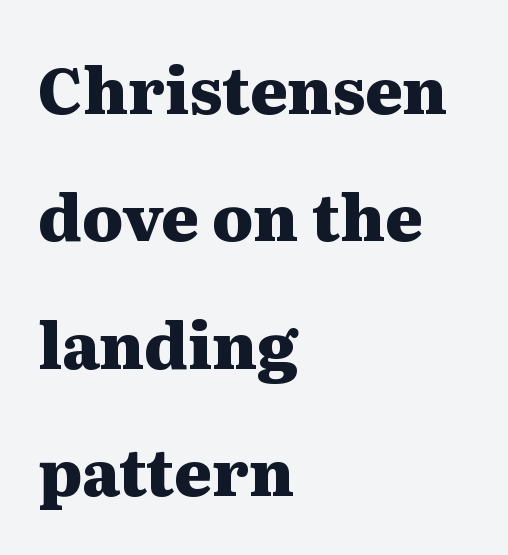
Clear beneath every line of the passage. Is there much room between lines? Yes — plenty of vertical air separates them. The face used here is seriffed, in the tradition of book romans. The ragged edge is on the right, which tells us the setting is flush left.
